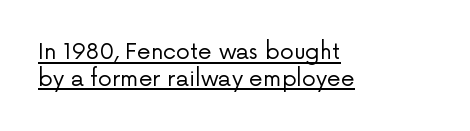
The image shows 22 px text type, upright; set left-aligned, line spacing 1.21x, normal letter spacing, underlined.
